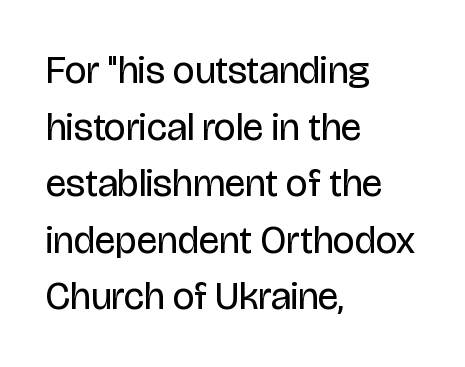
Q: Is the text bold? A: No.
Q: Is the text italic (slanted)? A: No, it is upright.
Q: Is the typeface a serif or a sans-serif typeface? A: Sans-serif.
Q: Is the text underlined? A: No.
Q: How is the paragraph aligned? A: Left-aligned.
Q: Is the spacing between letters normal or unusually wide? A: Normal.
Q: Is the spacing between lines tight, normal or loose? A: Normal.
Q: Width (condensed, normal, or wide)? A: Condensed.
Q: Stroke contrast? A: Low.
Q: x-height? A: Large.
Q: Monospaced? A: No.
